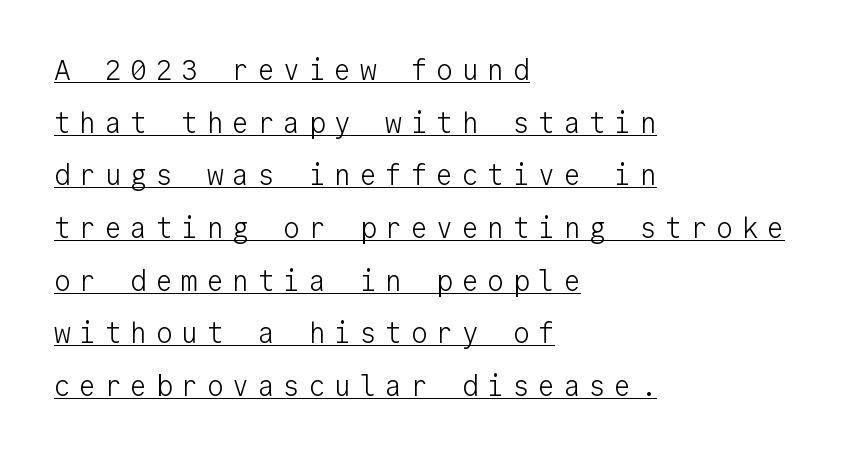
{"serif": "no", "italic": "no", "bold": "no", "weight": "light", "width": "normal", "stroke_contrast": "low", "x_height": "medium", "monospaced": "yes", "underline": "yes", "align": "left", "line_spacing_ratio": 1.88, "letter_spacing": "wide", "letter_spacing_em": 0.31, "glyph_px": 28}
